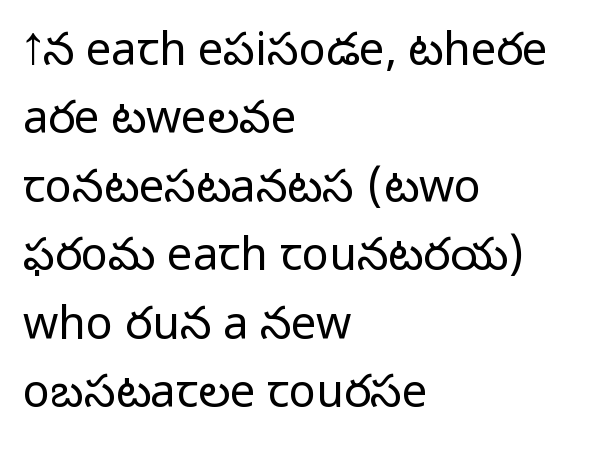
The area under the type is left untouched. A typesetter would call this leading conventional body-copy spacing. Where is the straight margin? On the left. What stands out about the letter spacing? Nothing — it is the standard amount. To sum up the face: it is a sans, with no serifs. Do the letters lean? They stand straight.
